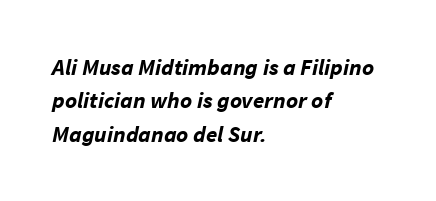
Here the glyphs are tracked normally, forming tight word shapes. Does the copy run flush right? No — it runs flush left. Regular leading. The letters are slanted; this is an italic face.
